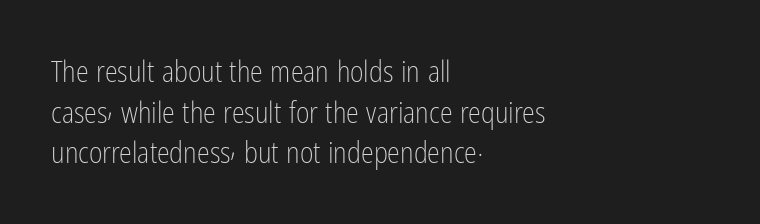
Q: Is the text bold? A: No.
Q: Is the text italic (slanted)? A: No, it is upright.
Q: Is the typeface a serif or a sans-serif typeface? A: Sans-serif.
Q: Is the text underlined? A: No.
Q: How is the paragraph aligned? A: Left-aligned.
Q: Is the spacing between letters normal or unusually wide? A: Normal.
Q: Is the spacing between lines tight, normal or loose? A: Normal.
Q: Width (condensed, normal, or wide)? A: Condensed.
Q: Stroke contrast? A: Low.
Q: x-height? A: Medium.
Q: Monospaced? A: No.
